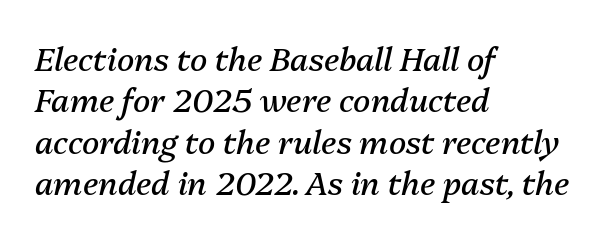
The image shows 32 px regular-weight type, italic (leaning right); set left-aligned, normal line spacing (1.29x), normal letter spacing, not underlined; medium stroke contrast and a medium x-height.
